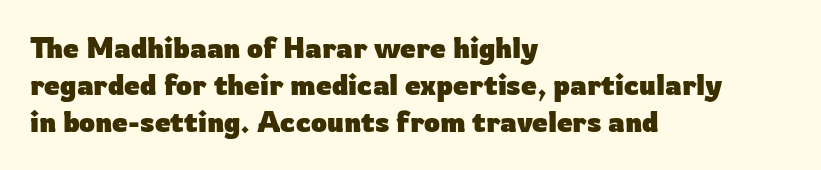
The rendering uses natural spacing where letterforms have individual widths. Characters follow at the spacing the type designer built in. Leading: standard. Descender tails drop into unmarked territory. Unlike italic type, these characters show no tilt at all. Grotesque or geometric, the face here clearly has no serifs.
